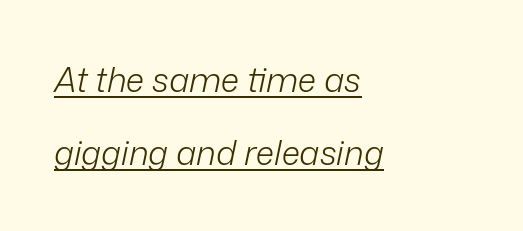
The image shows 34 px light type, italic (leaning right); set left-aligned, loose line spacing (2.16x), normal letter spacing, underlined; low stroke contrast and a medium x-height.
